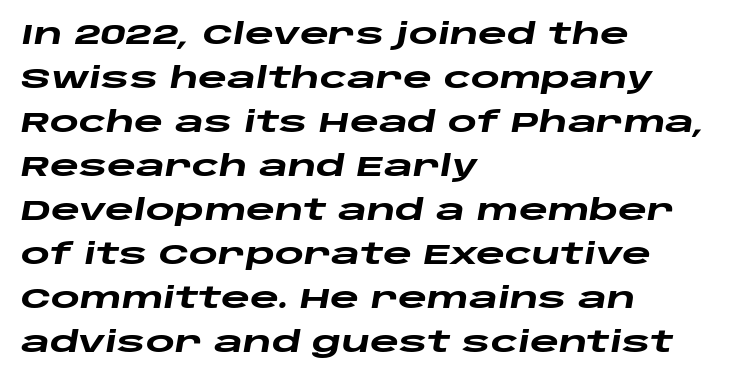
Notice how the passage keeps a crisp vertical edge on the left only. Vertical spacing — default. The horizontal fit of the characters is conventional and even. The string is rendered with underlining switched off. Does the lettering tilt? It does — this is italic. Pretty heavy lettering here — definitely bold.
